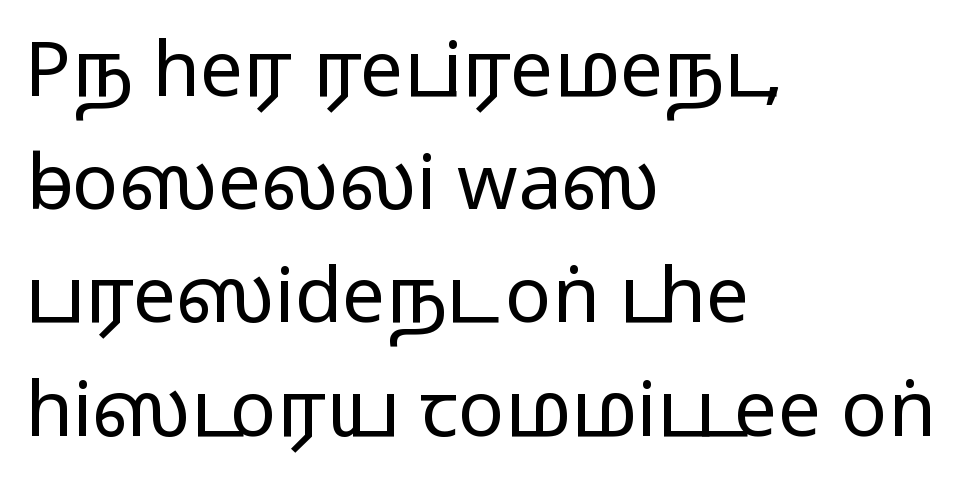
The zone under the glyphs is completely vacant. Here the designer chose a conventional face with non-uniform glyph widths. These lines stack with their left ends in a neat column. Vertical spacing — default.
